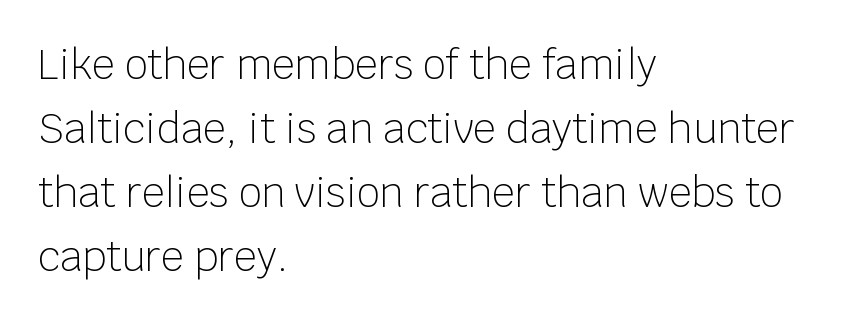
Q: Is the text bold? A: No.
Q: Is the text italic (slanted)? A: No, it is upright.
Q: Is the typeface a serif or a sans-serif typeface? A: Sans-serif.
Q: Is the text underlined? A: No.
Q: How is the paragraph aligned? A: Left-aligned.
Q: Is the spacing between letters normal or unusually wide? A: Normal.
Q: Is the spacing between lines tight, normal or loose? A: Normal.
Q: Width (condensed, normal, or wide)? A: Normal.
Q: Stroke contrast? A: Low.
Q: x-height? A: Large.
Q: Monospaced? A: No.
